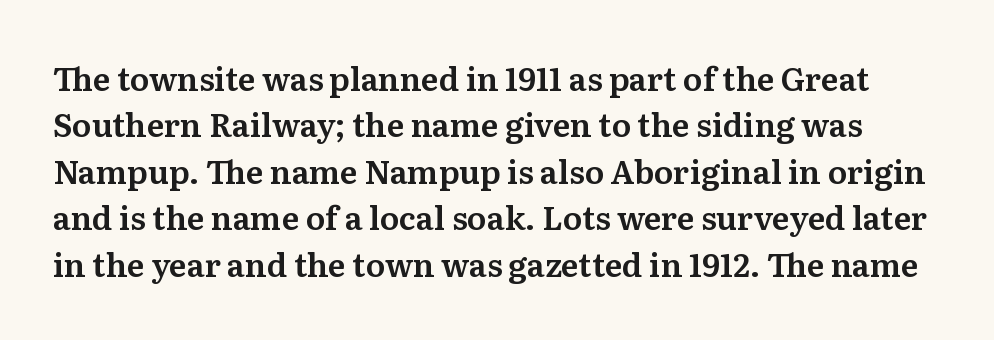
Regarding leading, the lines here are spaced in the standard way. The glyphs in this specimen are seriffed. The axis of the letterforms is exactly vertical. Nobody touched the tracking dial on this one. Proportional: the letters do not fall into vertical columns. This rendering features lettering with no underline.
